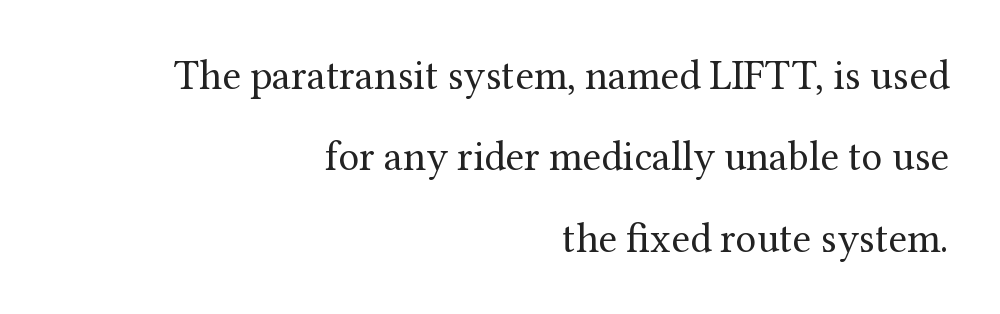
The image shows 42 px regular-weight serif type, upright; set right-aligned, loose line spacing (1.94x), normal letter spacing, not underlined; medium stroke contrast and a medium x-height.
